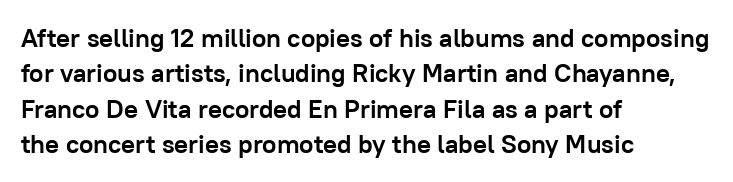
{"italic": "no", "bold": "yes", "underline": "no", "align": "left", "line_spacing": "normal", "line_spacing_ratio": 1.36, "letter_spacing": "normal", "letter_spacing_em": 0.0, "glyph_px": 26}
